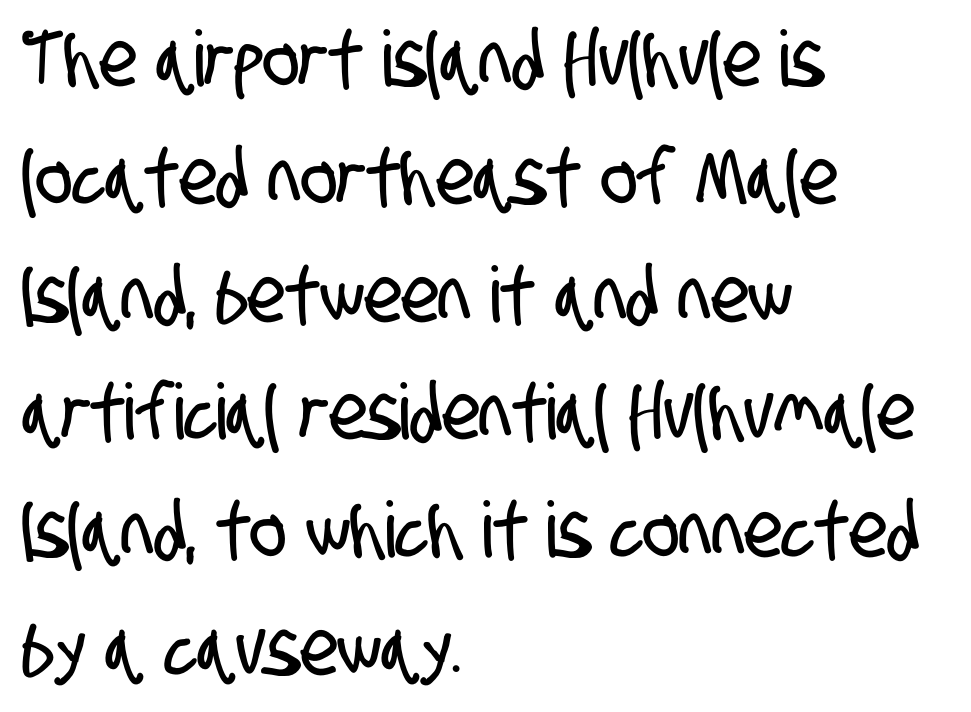
{"serif": "no", "width": "condensed", "stroke_contrast": "low", "x_height": "large", "monospaced": "no", "underline": "no", "align": "left", "line_spacing": "normal", "line_spacing_ratio": 1.53, "letter_spacing": "normal", "letter_spacing_em": 0.0, "glyph_px": 77}
